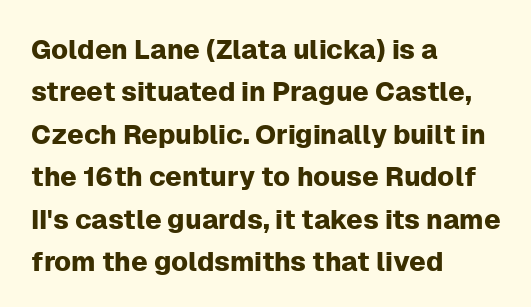
Successive baselines arrive at the customary interval. Tall strokes in this sample are plumb rather than angled. Where is the straight margin? On the left. Lines of text with bare space underneath. Each word holds together tightly as a unit, with standard inter-letter gaps.
